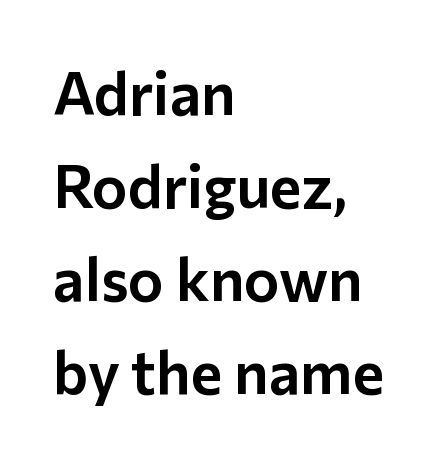
The designer went with a sans here, leaving each stem footless. Line beginnings align vertically; line endings do not. Every character sits straight up, as roman type does. This sample keeps an unexceptional amount of space between lines.
